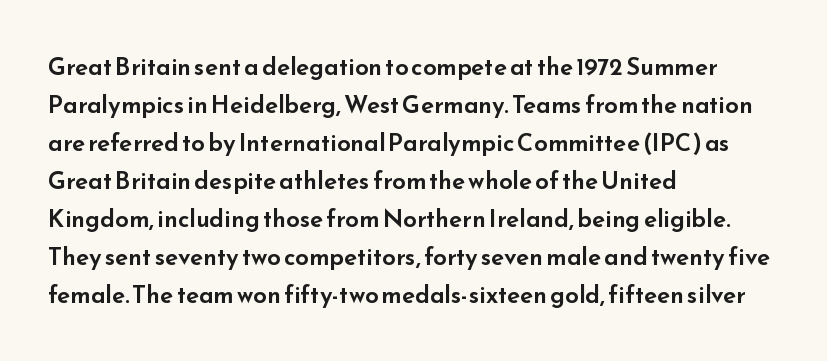
The specimen omits any rule beneath the text block's lines. Alignment: flush left. Italic? Not at all — the glyphs are vertical. The lines sit at an ordinary, default distance from one another. You could call the tracking neutral — neither tight nor loose.
